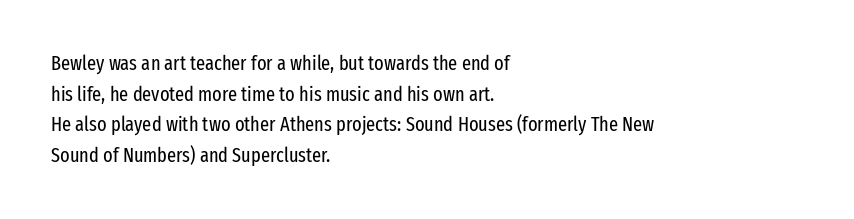
{"italic": "no", "bold": "no", "underline": "no", "align": "left", "line_spacing": "normal", "line_spacing_ratio": 1.53, "letter_spacing": "normal", "letter_spacing_em": 0.0, "glyph_px": 20}
